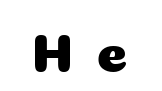
Q: Is the text italic (slanted)? A: No, it is upright.
Q: Is the typeface a serif or a sans-serif typeface? A: Sans-serif.
Q: Is the text underlined? A: No.
Q: Is the spacing between letters normal or unusually wide? A: Unusually wide.
Q: Width (condensed, normal, or wide)? A: Normal.
Q: Stroke contrast? A: Low.
Q: x-height? A: Medium.
Q: Monospaced? A: No.
